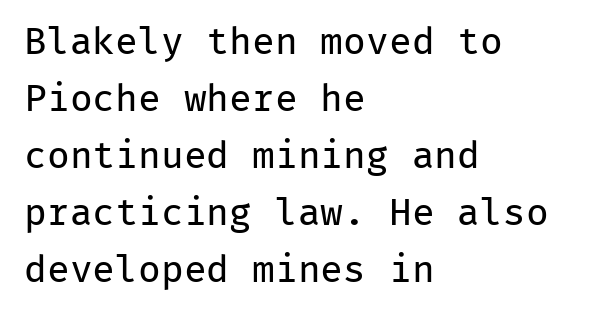
The image shows 38 px regular-weight sans-serif type, upright, monospaced; set left-aligned, normal line spacing (1.5x), normal letter spacing, not underlined; low stroke contrast and a medium x-height.
